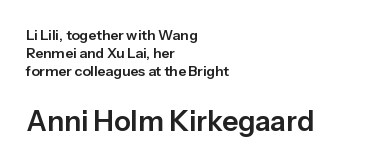
{"serif": "no", "italic": "no", "width": "normal", "stroke_contrast": "low", "x_height": "medium", "monospaced": "no", "underline": "no", "align": "left", "line_spacing": "normal", "line_spacing_ratio": 1.3, "letter_spacing": "normal", "letter_spacing_em": 0.0, "larger_block": "second", "size_ratio": 2.0, "glyph_px": 28}
